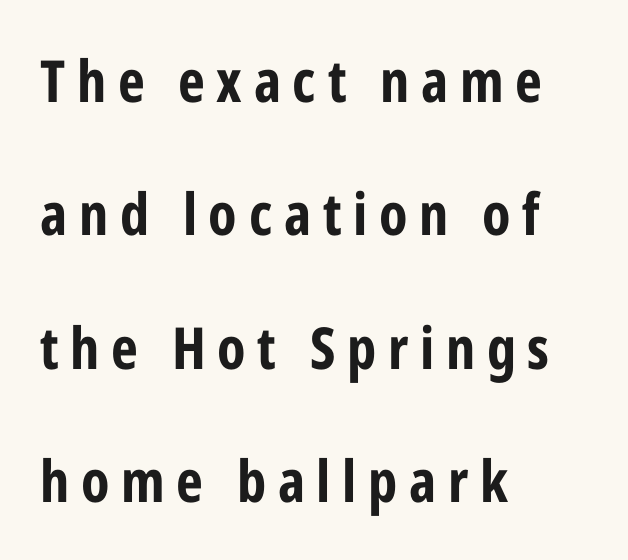
The image shows 58 px bold, condensed sans-serif type, upright; set left-aligned, loose line spacing (2.3x), unusually wide letter spacing (+0.2 em), not underlined; low stroke contrast and a medium x-height.
